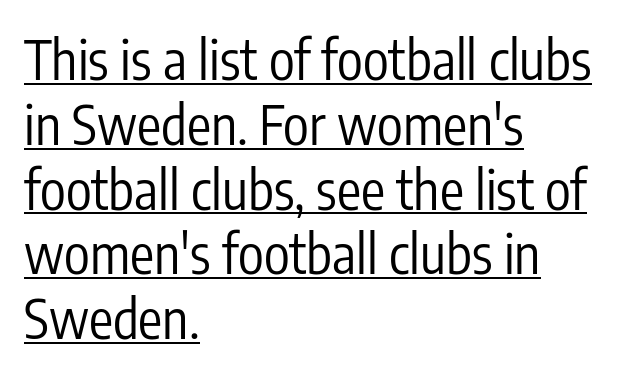
Q: Is the text bold? A: No.
Q: Is the text italic (slanted)? A: No, it is upright.
Q: Is the typeface a serif or a sans-serif typeface? A: Sans-serif.
Q: Is the text underlined? A: Yes.
Q: How is the paragraph aligned? A: Left-aligned.
Q: Is the spacing between letters normal or unusually wide? A: Normal.
Q: Width (condensed, normal, or wide)? A: Condensed.
Q: Stroke contrast? A: Low.
Q: x-height? A: Medium.
Q: Monospaced? A: No.
